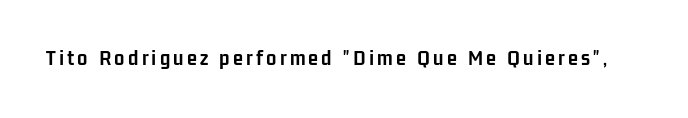
Q: Is the text bold? A: Yes.
Q: Is the text italic (slanted)? A: No, it is upright.
Q: Is the text underlined? A: No.
